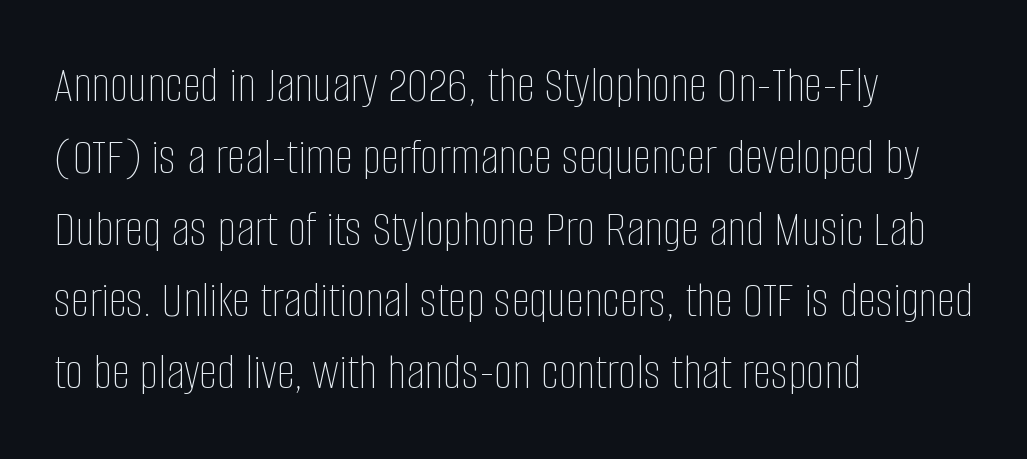
The image shows 52 px thin, condensed type, upright; set left-aligned, normal line spacing (1.38x), normal letter spacing, not underlined; low stroke contrast and a large x-height.
